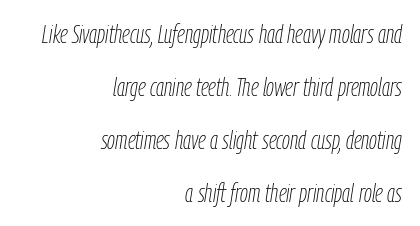
{"italic": "yes", "lean": "right", "slant_degrees": 9, "bold": "no", "underline": "no", "align": "right", "line_spacing": "loose", "line_spacing_ratio": 2.12, "letter_spacing": "normal", "letter_spacing_em": 0.0, "glyph_px": 25}
